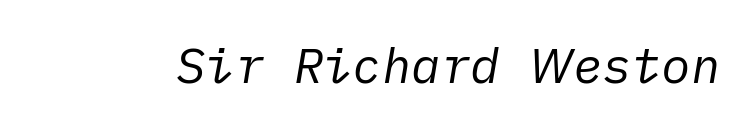
The gaps between neighbouring characters are ordinary and unremarkable. It's the slanting kind of type. Unbolded letterforms with no extra heft. The words here are not underlined.
